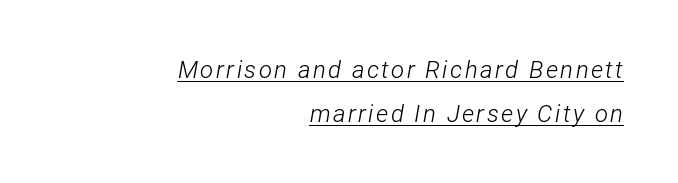
{"italic": "yes", "lean": "right", "slant_degrees": 12, "bold": "no", "underline": "yes", "align": "right", "line_spacing_ratio": 1.82, "glyph_px": 24}
